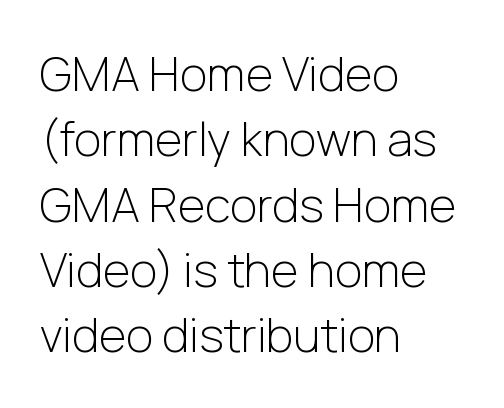
Q: Is the text bold? A: No.
Q: Is the text italic (slanted)? A: No, it is upright.
Q: Is the typeface a serif or a sans-serif typeface? A: Sans-serif.
Q: Is the text underlined? A: No.
Q: How is the paragraph aligned? A: Left-aligned.
Q: Is the spacing between letters normal or unusually wide? A: Normal.
Q: Is the spacing between lines tight, normal or loose? A: Normal.
Q: Width (condensed, normal, or wide)? A: Normal.
Q: Stroke contrast? A: Low.
Q: x-height? A: Medium.
Q: Monospaced? A: No.
